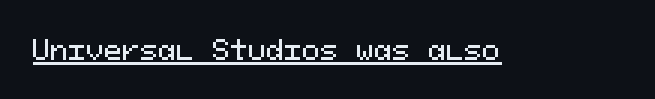
{"italic": "no", "underline": "yes", "letter_spacing": "normal", "letter_spacing_em": 0.0, "glyph_px": 27}
